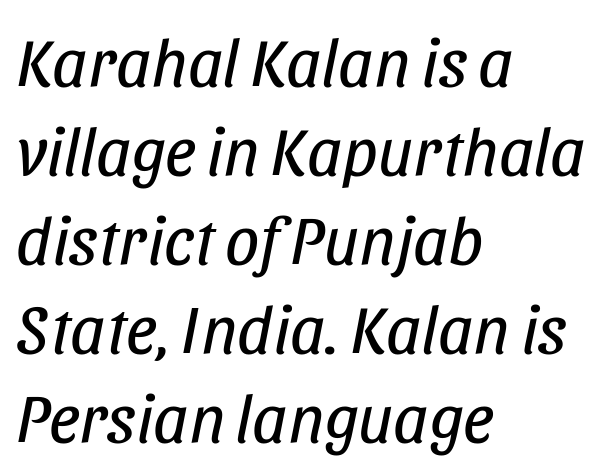
Q: Is the text bold? A: No.
Q: Is the text italic (slanted)? A: Yes, it leans right by about 11 degrees.
Q: Is the text underlined? A: No.
Q: How is the paragraph aligned? A: Left-aligned.
Q: Is the spacing between letters normal or unusually wide? A: Normal.
Q: Is the spacing between lines tight, normal or loose? A: Normal.
Q: Width (condensed, normal, or wide)? A: Condensed.
Q: Stroke contrast? A: Low.
Q: x-height? A: Large.
Q: Monospaced? A: No.
